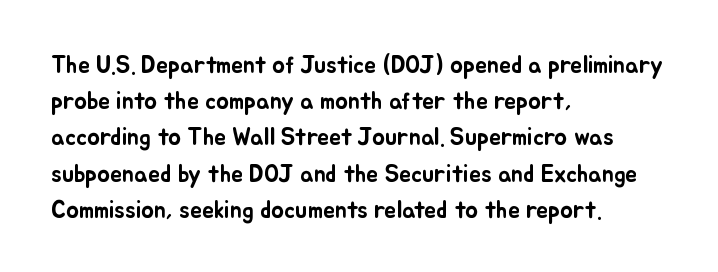
{"italic": "no", "underline": "no", "align": "left", "line_spacing": "normal", "line_spacing_ratio": 1.51, "letter_spacing": "normal", "letter_spacing_em": 0.0, "glyph_px": 24}
